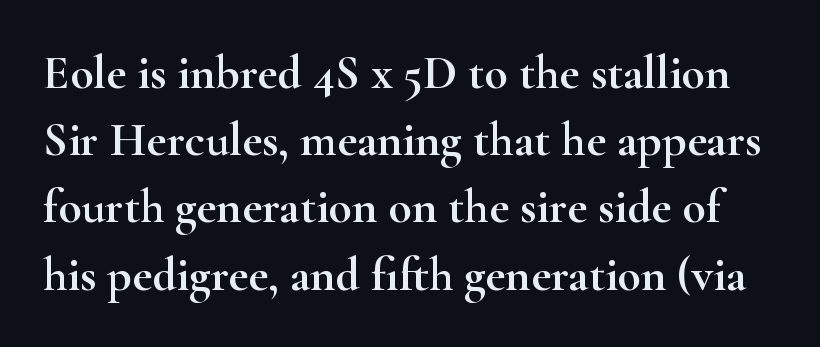
The image shows 48 px wide serif type, upright; set normal line spacing (1.4x), normal letter spacing, not underlined; high stroke contrast and a small x-height.
